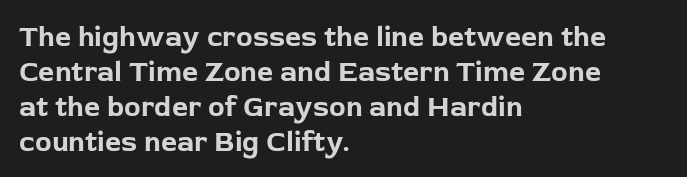
The image shows 28 px bold sans-serif type, upright; set left-aligned, normal line spacing (1.25x), normal letter spacing, not underlined; low stroke contrast and a medium x-height.
